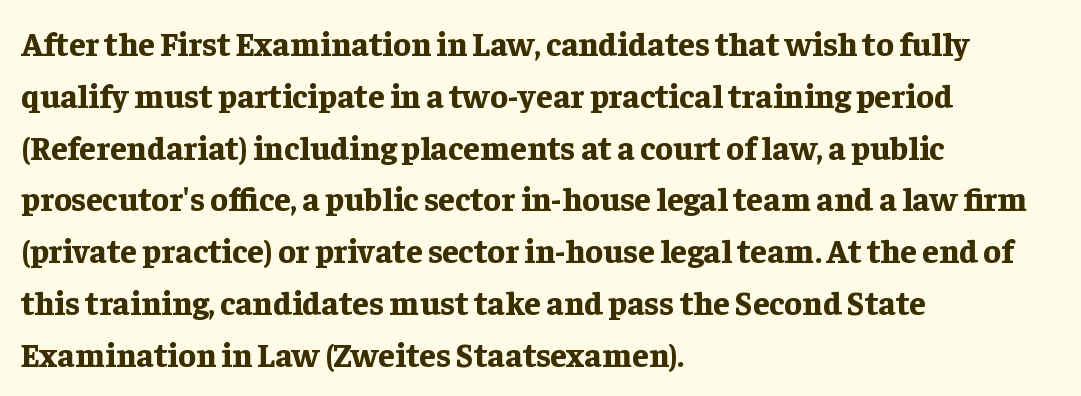
Q: Is the text bold? A: Yes.
Q: Is the text italic (slanted)? A: No, it is upright.
Q: Is the typeface a serif or a sans-serif typeface? A: Serif.
Q: Is the text underlined? A: No.
Q: How is the paragraph aligned? A: Left-aligned.
Q: Is the spacing between letters normal or unusually wide? A: Normal.
Q: Is the spacing between lines tight, normal or loose? A: Normal.
Q: Width (condensed, normal, or wide)? A: Normal.
Q: Stroke contrast? A: Low.
Q: x-height? A: Medium.
Q: Monospaced? A: No.
